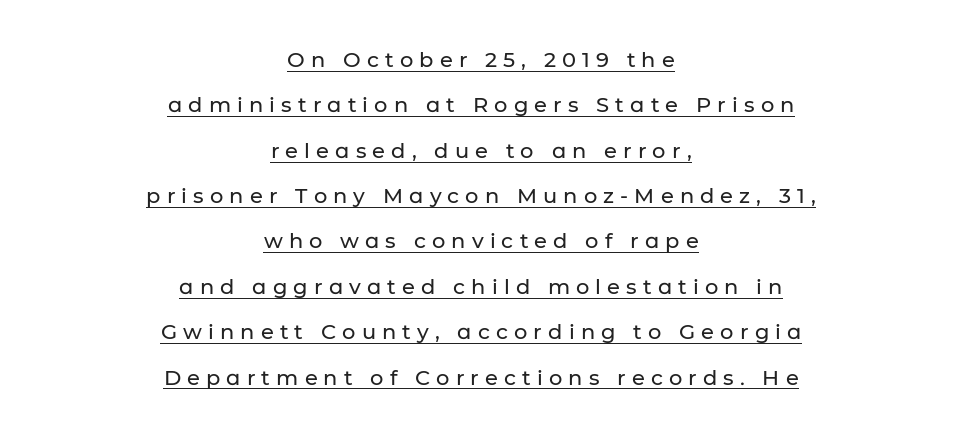
{"italic": "no", "underline": "yes", "align": "center", "line_spacing": "loose", "line_spacing_ratio": 2.16, "letter_spacing": "wide", "letter_spacing_em": 0.29, "glyph_px": 21}
